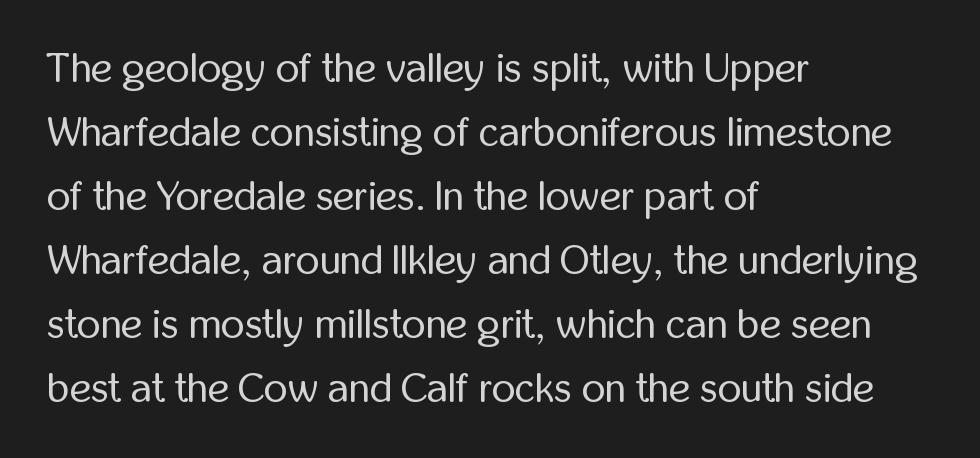
Is the stroke heavy? The answer is a plain regular-or-lighter. The rendering uses natural spacing where letterforms have individual widths. This sample keeps an unexceptional amount of space between lines. Letter spacing: default. Posture: straight, roman, zero tilt. The words here are not underlined.
